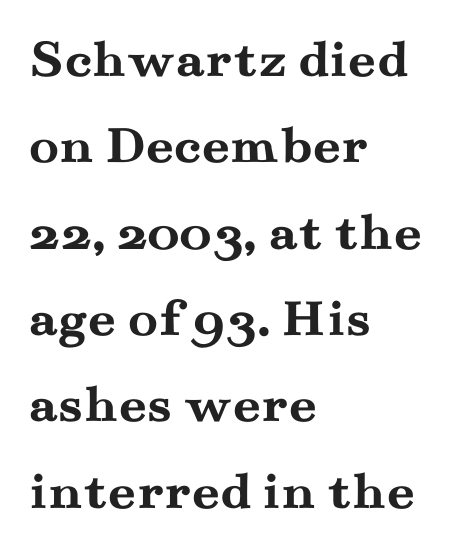
{"serif": "yes", "italic": "no", "bold": "yes", "weight": "semibold", "width": "wide", "stroke_contrast": "medium", "x_height": "small", "monospaced": "no", "underline": "no", "align": "left", "line_spacing": "normal", "line_spacing_ratio": 1.57, "letter_spacing": "normal", "letter_spacing_em": 0.0, "glyph_px": 55}
